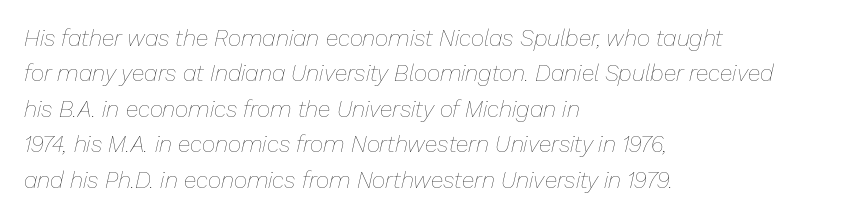
The image shows 23 px text type, italic (leaning right); set left-aligned, normal line spacing (1.54x), normal letter spacing, not underlined.
